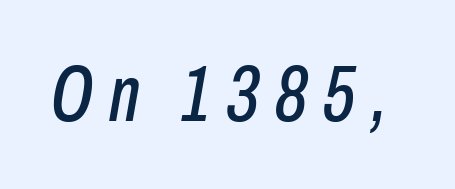
Q: Is the text italic (slanted)? A: Yes, it leans right by about 10 degrees.
Q: Is the text underlined? A: No.
Q: Is the spacing between letters normal or unusually wide? A: Unusually wide.
Q: Width (condensed, normal, or wide)? A: Condensed.
Q: Stroke contrast? A: Low.
Q: x-height? A: Medium.
Q: Monospaced? A: No.
